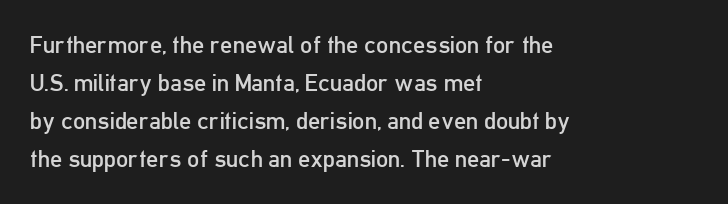
The image shows 24 px text type, upright; set left-aligned, normal line spacing (1.59x), normal letter spacing, not underlined.
